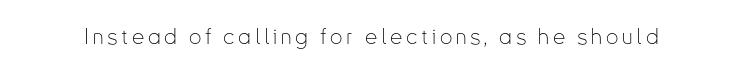
Q: Is the text bold? A: No.
Q: Is the text italic (slanted)? A: No, it is upright.
Q: Is the text underlined? A: No.
